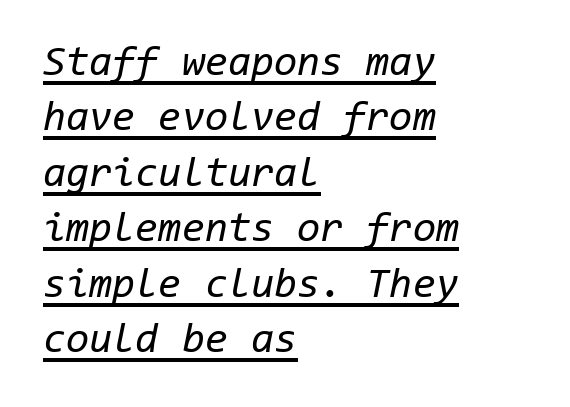
The image shows 42 px regular-weight type, italic (leaning right), monospaced; set left-aligned, normal line spacing (1.32x), normal letter spacing, underlined; low stroke contrast and a medium x-height.
